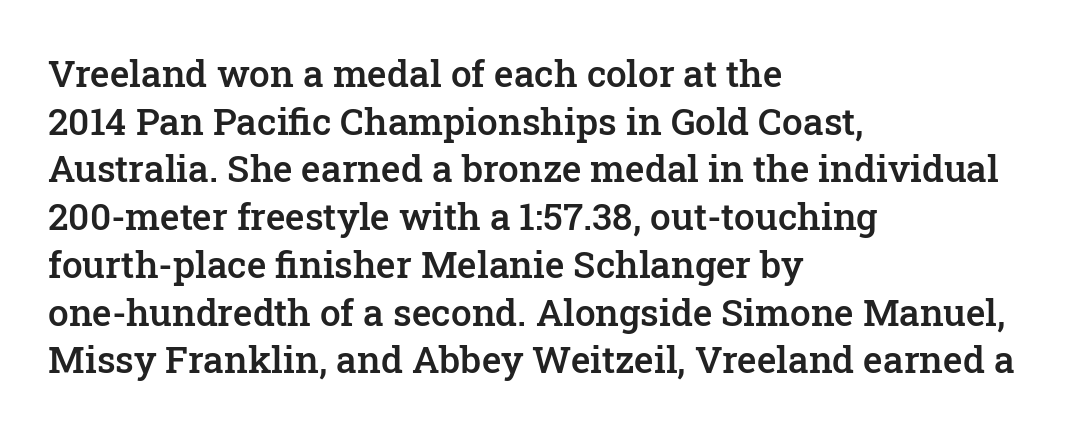
{"serif": "yes", "italic": "no", "bold": "semi", "weight": "semibold", "width": "normal", "stroke_contrast": "low", "x_height": "medium", "monospaced": "no", "underline": "no", "align": "left", "line_spacing": "normal", "line_spacing_ratio": 1.29, "letter_spacing": "normal", "letter_spacing_em": 0.0, "glyph_px": 37}
